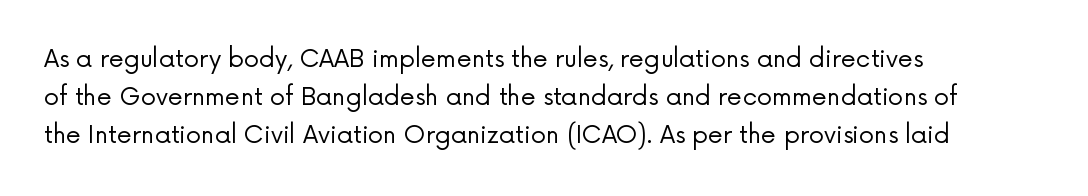
Is there much room between lines? A standard amount, neither cramped nor airy. A roman cut, with each character standing at attention. How are the letters spaced? Ordinarily, with no added tracking. This rendering features lettering with no underline. The paragraph shown leans on its left margin. The weight tops out at a normal text grade.
